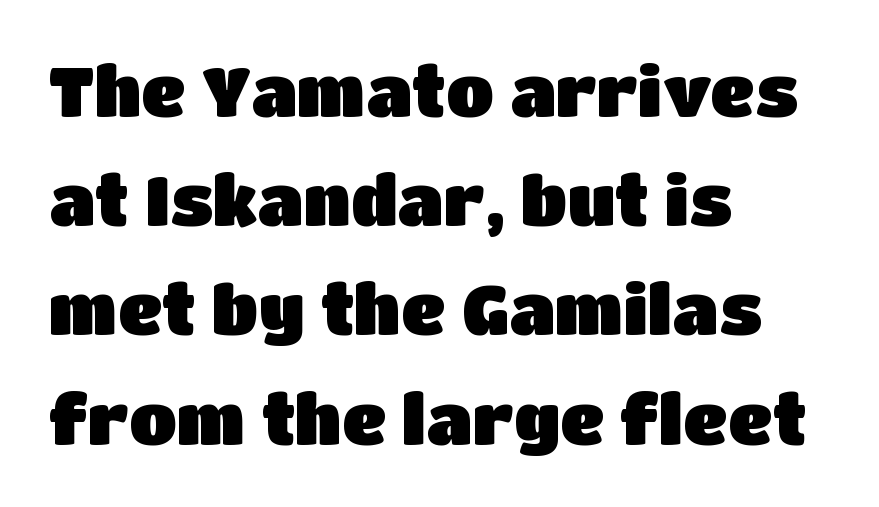
The image shows 70 px sans-serif type, upright; set left-aligned, normal line spacing (1.56x), normal letter spacing, not underlined; low stroke contrast and a large x-height.
